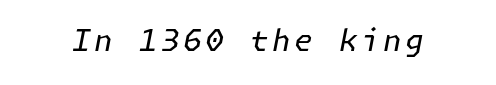
Q: Is the text bold? A: No.
Q: Is the text italic (slanted)? A: Yes, it leans right by about 11 degrees.
Q: Is the text underlined? A: No.
Q: Width (condensed, normal, or wide)? A: Normal.
Q: Stroke contrast? A: Low.
Q: x-height? A: Medium.
